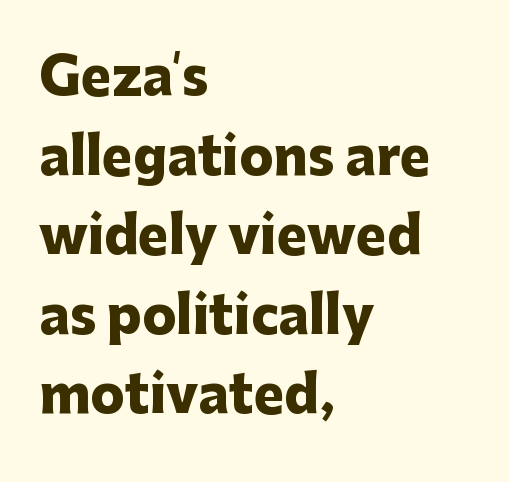
{"serif": "no", "italic": "no", "bold": "yes", "weight": "heavy", "width": "normal", "stroke_contrast": "low", "x_height": "medium", "monospaced": "no", "underline": "no", "align": "left", "line_spacing": "normal", "line_spacing_ratio": 1.56, "letter_spacing": "normal", "letter_spacing_em": 0.0, "glyph_px": 51}
